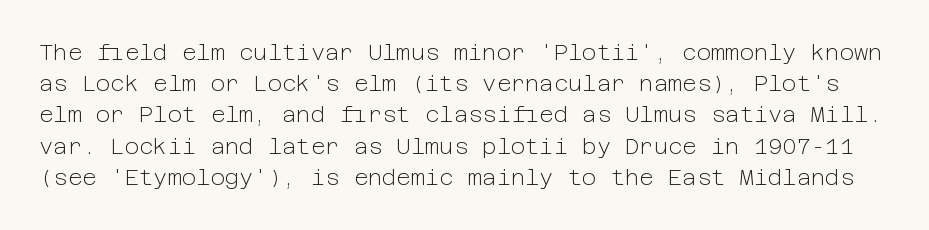
Q: Is the text bold? A: No.
Q: Is the text italic (slanted)? A: No, it is upright.
Q: Is the text underlined? A: No.
Q: Is the spacing between letters normal or unusually wide? A: Normal.
Q: Is the spacing between lines tight, normal or loose? A: Normal.
